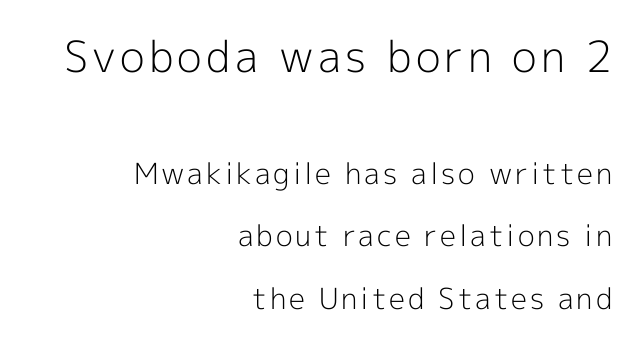
The image shows 43 px light sans-serif type, upright; set right-aligned, loose line spacing (2.15x), not underlined; the first (top) block is 1.48x larger; a medium x-height.
